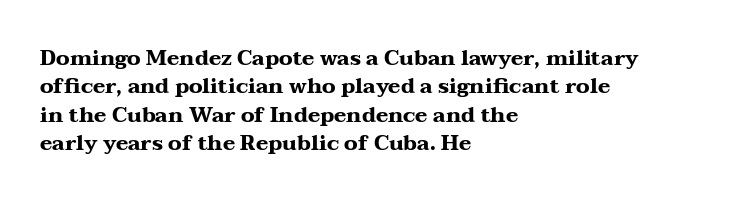
The lines in this sample share a left origin and differ only in where they stop. The block of text has a typical density, with ordinary space between rows. Posture: upright roman. The characters look thick and weighty, a clear bold. Letters rest on an invisible, unmarked baseline. There is no visible air inserted between adjacent glyphs.
